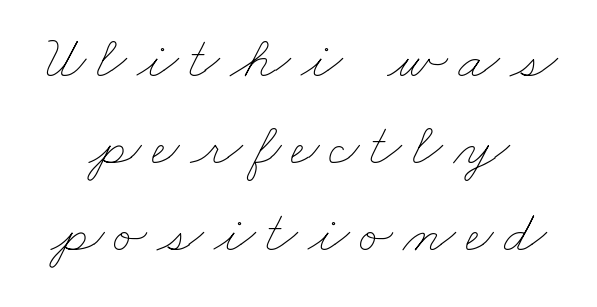
Do the characters align in a grid? No, the font is proportional. The block of text has a typical density, with ordinary space between rows. Nothing heavy about these letters — not bold at all. Has an underline been added? It has not.
